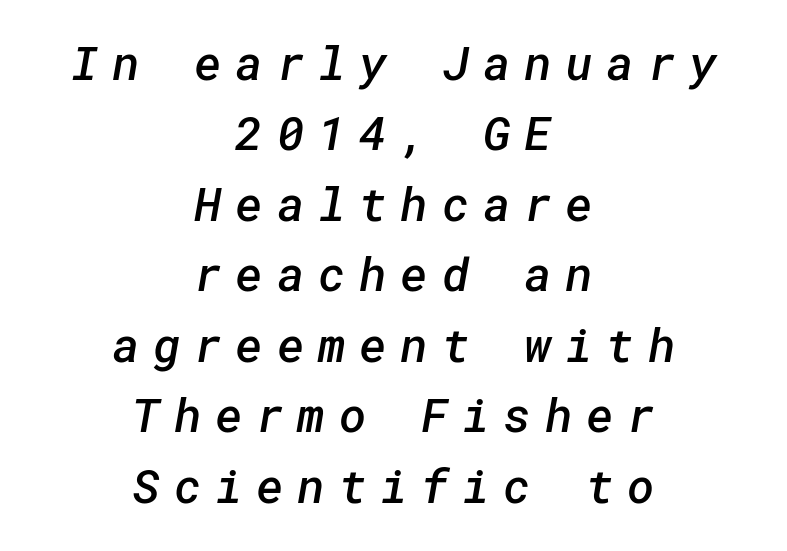
The image shows 47 px semibold sans-serif type; set centered, normal line spacing (1.5x), unusually wide letter spacing (+0.29 em), not underlined; low stroke contrast and a medium x-height.
